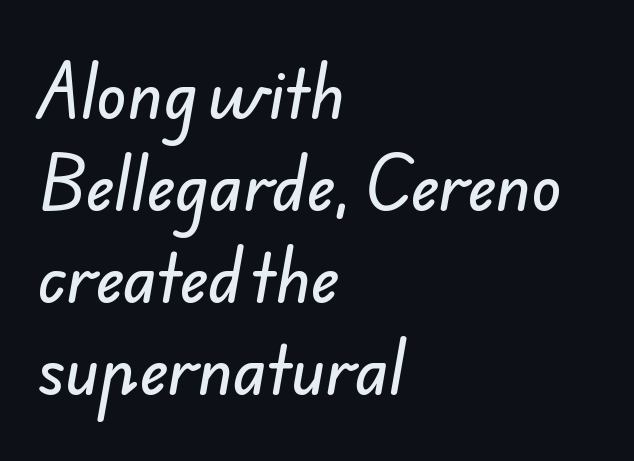
The image shows 63 px sans-serif type; set left-aligned, normal line spacing (1.46x), normal letter spacing, not underlined; low stroke contrast and a small x-height.
